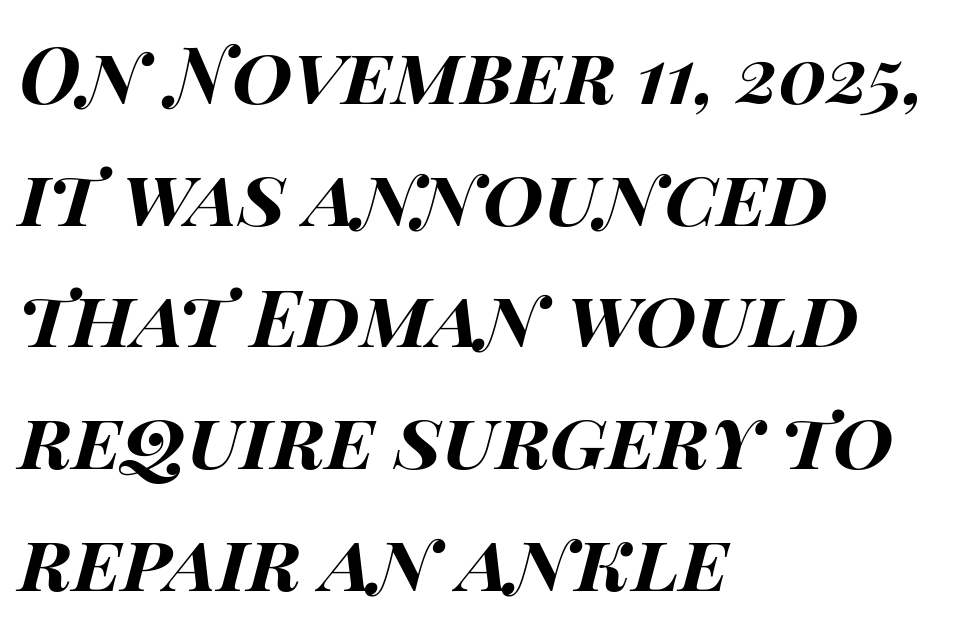
The image shows 78 px bold, wide type, italic (leaning right); set left-aligned, normal line spacing (1.56x), normal letter spacing, not underlined; high stroke contrast and a large x-height.
